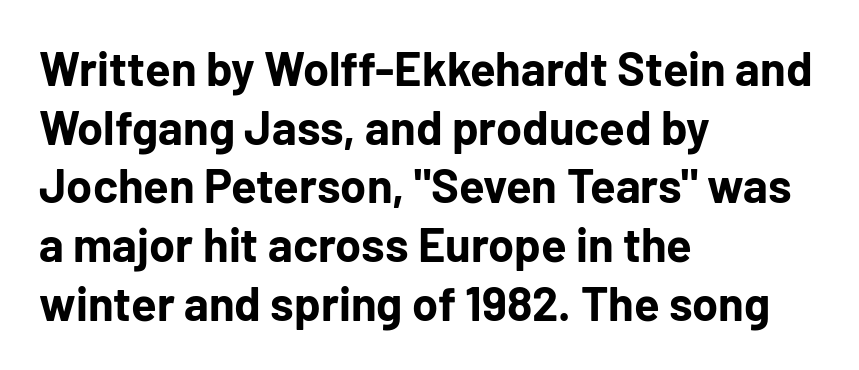
{"serif": "no", "italic": "no", "bold": "yes", "weight": "bold", "width": "normal", "stroke_contrast": "low", "x_height": "medium", "monospaced": "no", "underline": "no", "align": "left", "line_spacing": "normal", "line_spacing_ratio": 1.25, "letter_spacing": "normal", "letter_spacing_em": 0.0, "glyph_px": 47}
